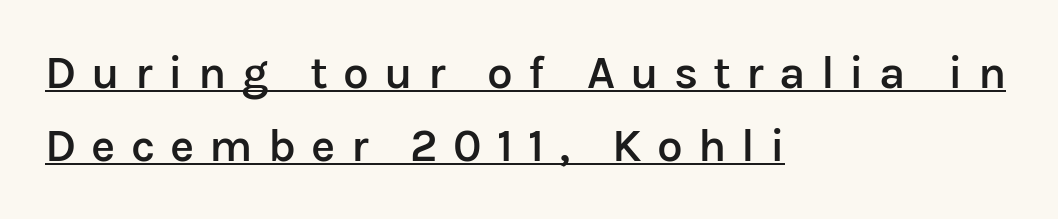
Q: Is the text bold? A: Semi-bold.
Q: Is the text italic (slanted)? A: No, it is upright.
Q: Is the typeface a serif or a sans-serif typeface? A: Sans-serif.
Q: Is the text underlined? A: Yes.
Q: How is the paragraph aligned? A: Left-aligned.
Q: Is the spacing between letters normal or unusually wide? A: Unusually wide.
Q: Is the spacing between lines tight, normal or loose? A: Normal.
Q: Width (condensed, normal, or wide)? A: Normal.
Q: Stroke contrast? A: Low.
Q: x-height? A: Medium.
Q: Monospaced? A: No.
